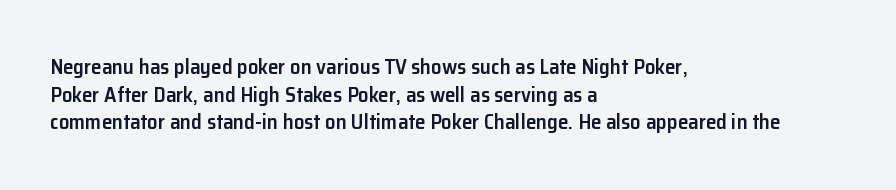
Q: Is the text bold? A: Semi-bold.
Q: Is the text italic (slanted)? A: No, it is upright.
Q: Is the text underlined? A: No.
Q: How is the paragraph aligned? A: Left-aligned.
Q: Is the spacing between letters normal or unusually wide? A: Normal.
Q: Is the spacing between lines tight, normal or loose? A: Normal.
